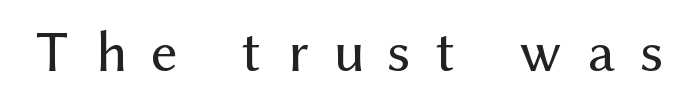
Each row of text sits above clean, open space. Letterform terminals end flat and unadorned throughout the passage. Proportional: the letters do not fall into vertical columns. Is there any slant? The stems are plumb. The font sits on the lighter half of the weight spectrum, regular included.
